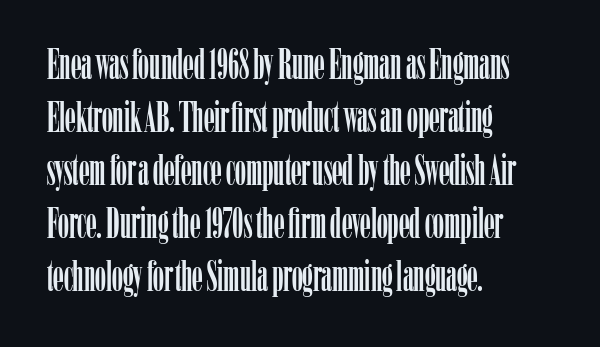
Italic? Not at all — the glyphs are vertical. You could not count columns in this text — the font is proportionally spaced. Beneath every word, the page is bare. Look at the bottom of the vertical strokes: they flare into serifs here.
